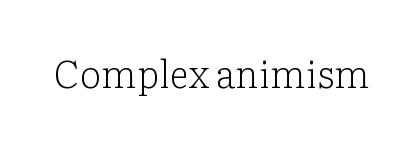
{"serif": "yes", "italic": "no", "bold": "no", "weight": "light", "width": "normal", "stroke_contrast": "low", "x_height": "medium", "monospaced": "no", "underline": "no", "letter_spacing": "normal", "letter_spacing_em": 0.0, "glyph_px": 38}
